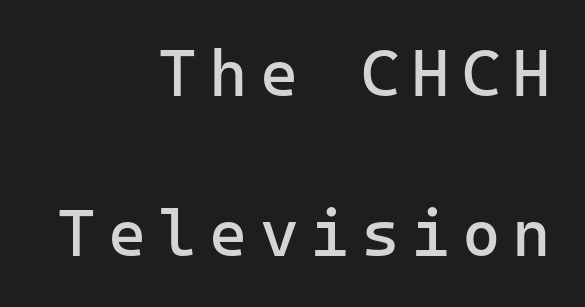
Horizontal alignment here is rightward, an uncommon choice for prose. Does the lettering tilt? It doesn't — this is upright. Anything drawn beneath the words? Only blank space. To sum up the face: it is a sans, with no serifs.
